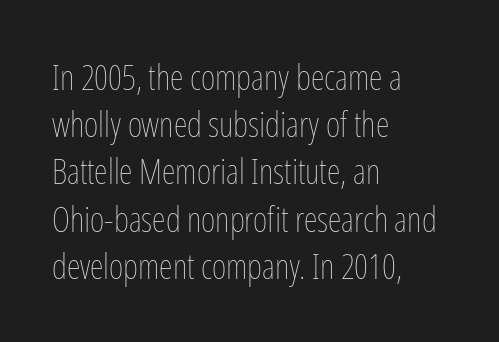
Q: Is the text bold? A: No.
Q: Is the text italic (slanted)? A: No, it is upright.
Q: Is the text underlined? A: No.
Q: How is the paragraph aligned? A: Left-aligned.
Q: Is the spacing between letters normal or unusually wide? A: Normal.
Q: Is the spacing between lines tight, normal or loose? A: Normal.
Q: Width (condensed, normal, or wide)? A: Condensed.
Q: Stroke contrast? A: Low.
Q: x-height? A: Medium.
Q: Monospaced? A: No.
